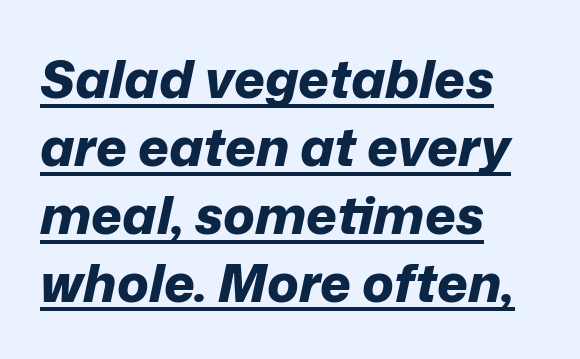
The glyphs are accompanied by a horizontal stroke just below them. Stroke thickness is high; the sample reads as a true bold. Character widths vary here, with narrow letters taking less room than wide ones. Normally led — the rows are evenly, conventionally spaced. Inter-character spacing is left at the font's built-in metrics. Horizontal alignment here is leftward, the default for most running prose.
